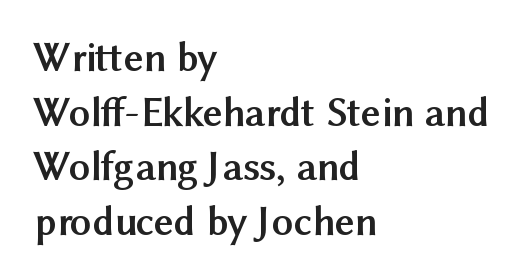
{"serif": "no", "italic": "no", "bold": "yes", "weight": "semibold", "width": "normal", "stroke_contrast": "medium", "x_height": "medium", "monospaced": "no", "underline": "no", "align": "left", "line_spacing": "normal", "line_spacing_ratio": 1.3, "letter_spacing": "normal", "letter_spacing_em": 0.0, "glyph_px": 42}
